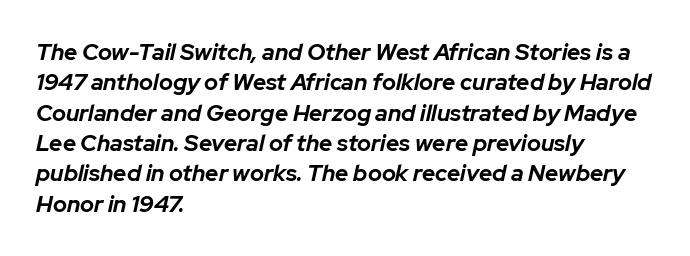
Q: Is the text bold? A: Yes.
Q: Is the text italic (slanted)? A: Yes, it leans right by about 12 degrees.
Q: Is the text underlined? A: No.
Q: How is the paragraph aligned? A: Left-aligned.
Q: Is the spacing between letters normal or unusually wide? A: Normal.
Q: Is the spacing between lines tight, normal or loose? A: Normal.
